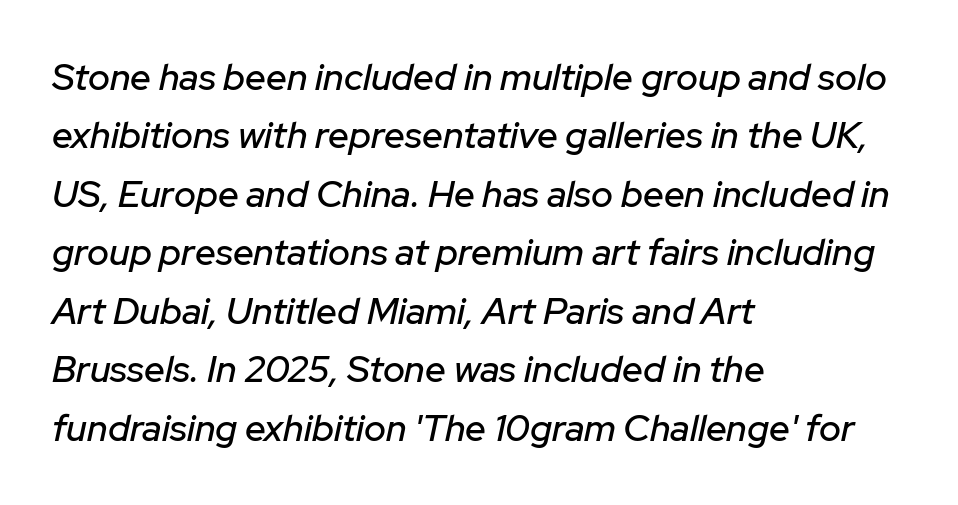
Compared with typical body copy, the letter spacing here is the same. Each line starts at the same left margin while the right side varies. Nobody drew a line under any word here. Style check: oblique.
